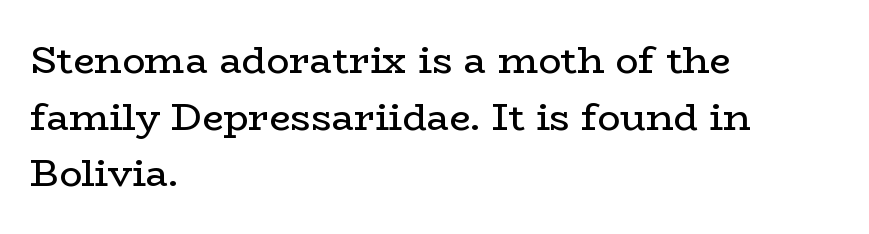
{"serif": "yes", "italic": "no", "bold": "no", "weight": "regular", "width": "wide", "stroke_contrast": "low", "x_height": "medium", "monospaced": "no", "underline": "no", "align": "left", "line_spacing": "normal", "line_spacing_ratio": 1.49, "letter_spacing": "normal", "letter_spacing_em": 0.0, "glyph_px": 38}
